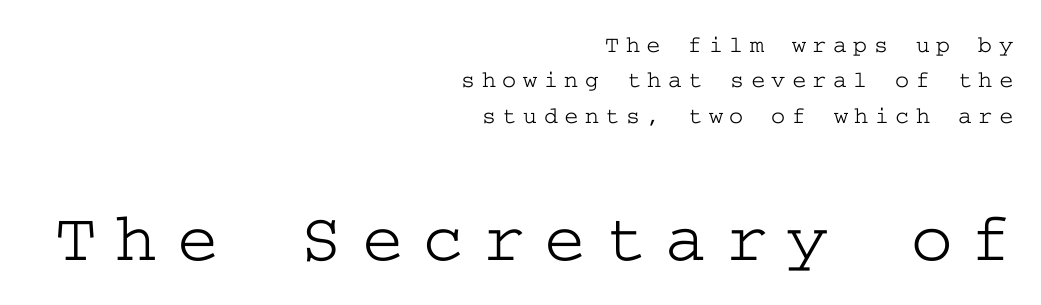
The image shows 71 px wide serif type, upright; set right-aligned, normal line spacing (1.47x), unusually wide letter spacing (+0.27 em), not underlined; the second (bottom) block is 2.96x larger; low stroke contrast and a medium x-height.
